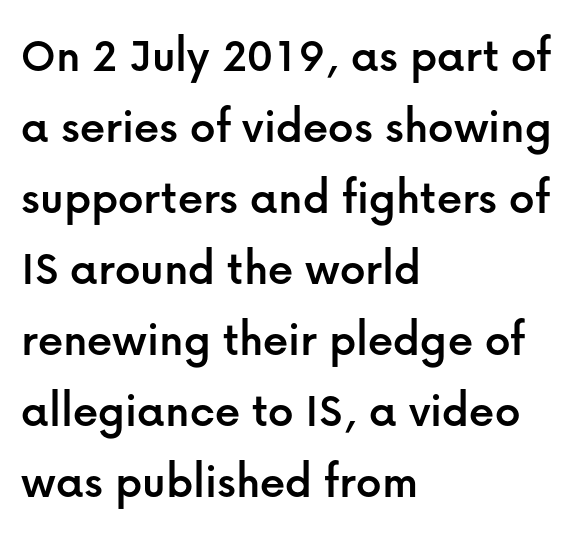
{"serif": "no", "italic": "no", "width": "normal", "stroke_contrast": "low", "x_height": "medium", "monospaced": "no", "underline": "no", "align": "left", "line_spacing": "normal", "line_spacing_ratio": 1.42, "letter_spacing": "normal", "letter_spacing_em": 0.0, "glyph_px": 50}
